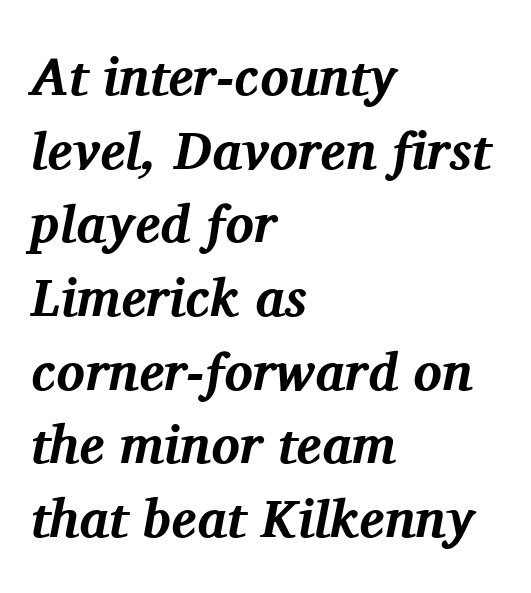
The words here are not underlined. Does the leading feel generous? No, just average. Horizontal alignment here is leftward, the default for most running prose. Character widths vary here, with narrow letters taking less room than wide ones. You'd pick this weight for a headline — it's a proper bold.
